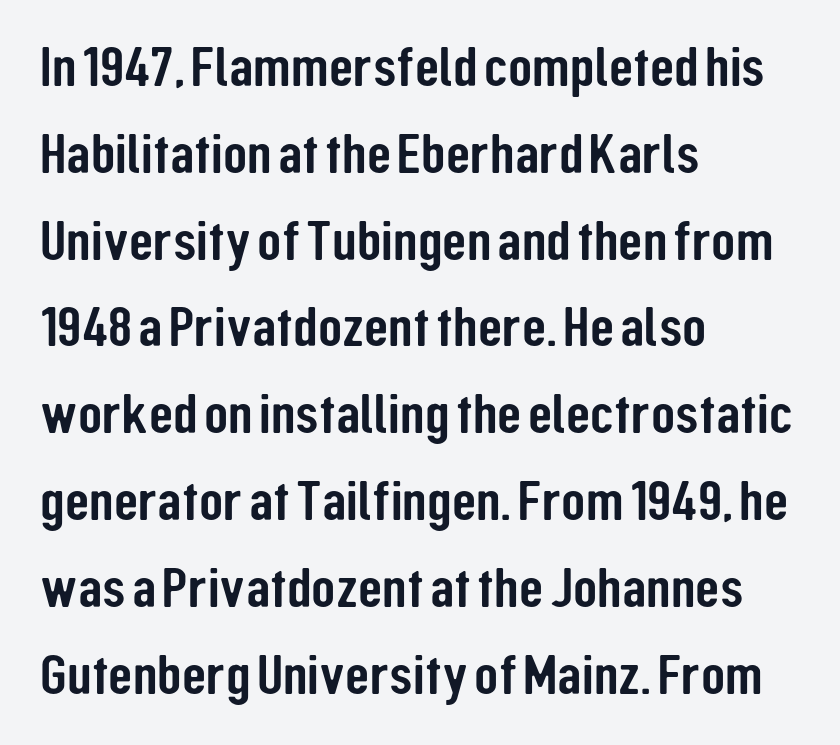
These lines sit exactly where default settings would place them. The horizontal fit of the characters is conventional and even. A typesetter would call this proportional, since set widths differ per character. The text was rendered using a sans face with plain stroke endings.
